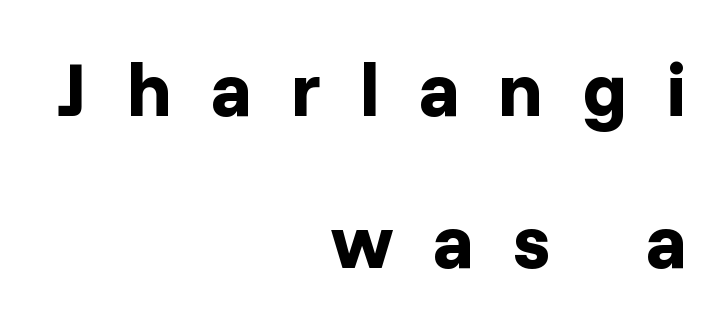
The image shows 77 px bold sans-serif type, upright; set right-aligned, loose line spacing (1.98x), unusually wide letter spacing (+0.5 em), not underlined; low stroke contrast and a medium x-height.
